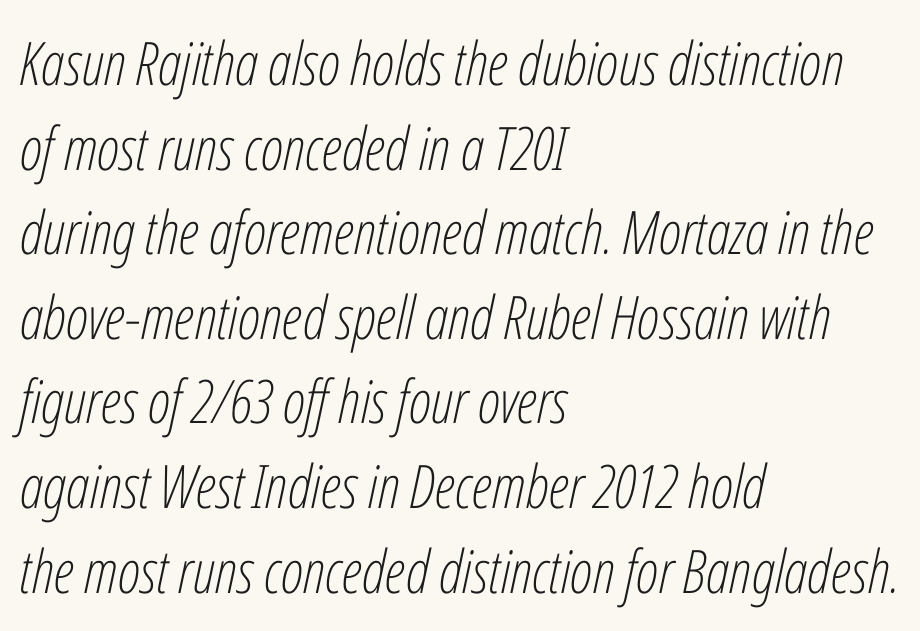
The image shows 60 px light, condensed type, italic (leaning right); set left-aligned, normal line spacing (1.41x), normal letter spacing, not underlined; low stroke contrast and a medium x-height.
